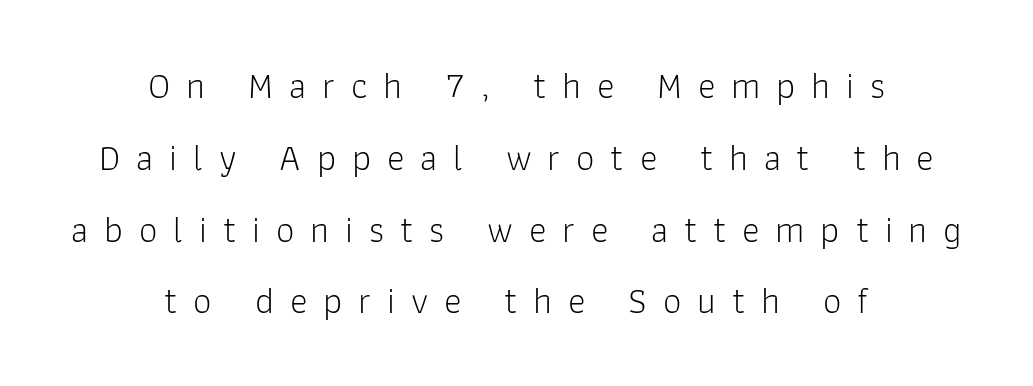
The image shows 37 px light sans-serif type, upright; set centered, loose line spacing (1.94x), unusually wide letter spacing (+0.43 em), not underlined; low stroke contrast and a medium x-height.
